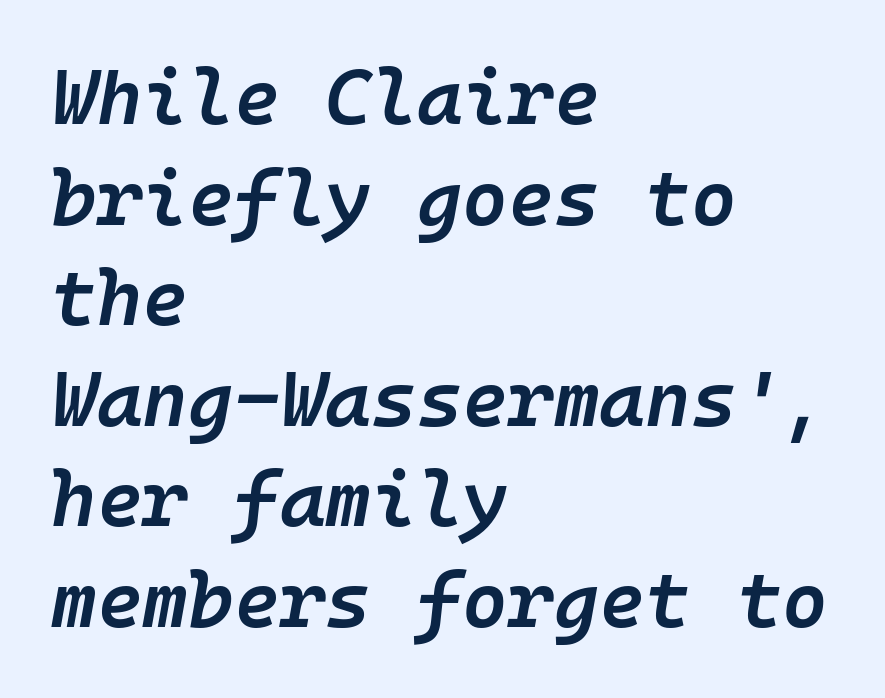
{"italic": "yes", "lean": "right", "slant_degrees": 10, "bold": "semi", "weight": "semibold", "width": "normal", "stroke_contrast": "low", "x_height": "medium", "monospaced": "yes", "underline": "no", "align": "left", "line_spacing": "normal", "line_spacing_ratio": 1.29, "letter_spacing": "normal", "letter_spacing_em": 0.0, "glyph_px": 78}
